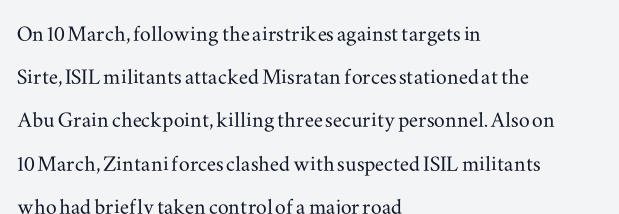
Anything drawn beneath the words? Only blank space. In terms of letterspacing, this is plain default setting. No italicization has been applied; the sample stays upright. The block of text has a typical density, with ordinary space between rows. Horizontal alignment here is leftward, the default for most running prose.
